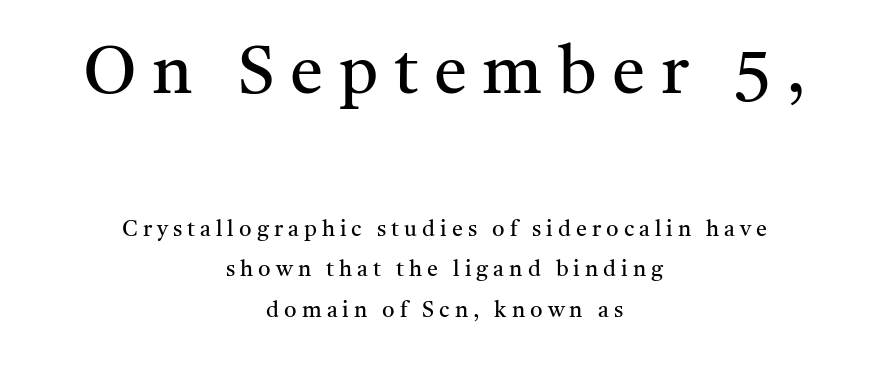
{"serif": "yes", "italic": "no", "bold": "no", "weight": "regular", "width": "normal", "stroke_contrast": "medium", "x_height": "medium", "monospaced": "no", "underline": "no", "align": "center", "line_spacing_ratio": 1.84, "letter_spacing": "wide", "letter_spacing_em": 0.23, "larger_block": "first", "size_ratio": 3.05, "glyph_px": 67}
